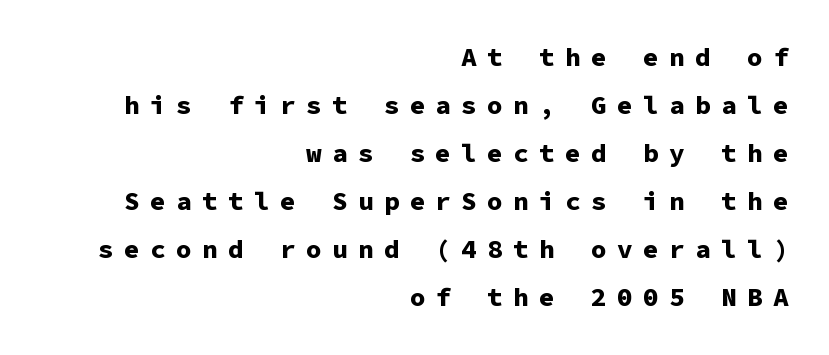
Any mark beneath the type? The region is blank. Substantial extra tracking has been applied to these lines. How heavy is the stroke? Heavy — this is a bold. Nope, not italic — everything's standing straight. The paragraph shown leans on its right margin.
